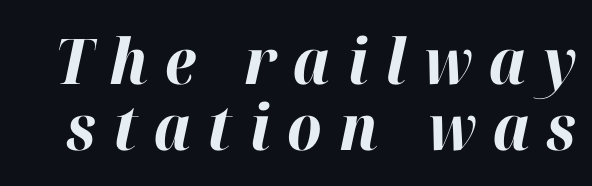
Q: Is the text bold? A: Yes.
Q: Is the text italic (slanted)? A: Yes, it leans right by about 12 degrees.
Q: Is the text underlined? A: No.
Q: Is the spacing between letters normal or unusually wide? A: Unusually wide.
Q: Is the spacing between lines tight, normal or loose? A: Tight.
Q: Width (condensed, normal, or wide)? A: Normal.
Q: Stroke contrast? A: High.
Q: x-height? A: Medium.
Q: Monospaced? A: No.
